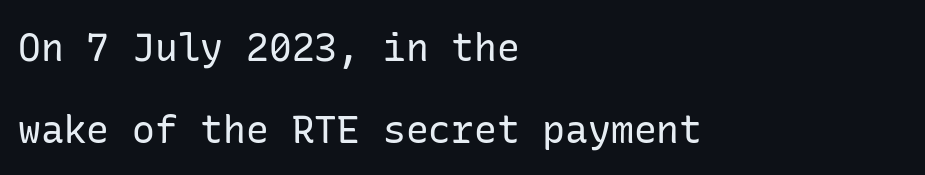
The image shows 38 px regular-weight sans-serif type, upright; set left-aligned, loose line spacing (2.15x), normal letter spacing, not underlined; low stroke contrast and a medium x-height.
